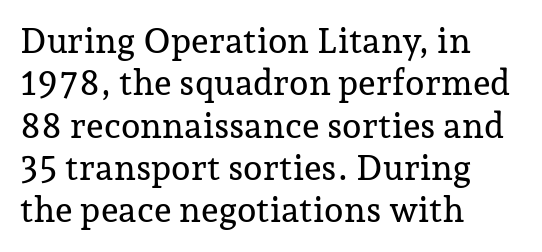
Which margin do the lines hug? The left one — the right edge is uneven. Caption: standard tracking, unaltered. The gap between lines stays unmarked. Ordinary non-slanted type is in use.
